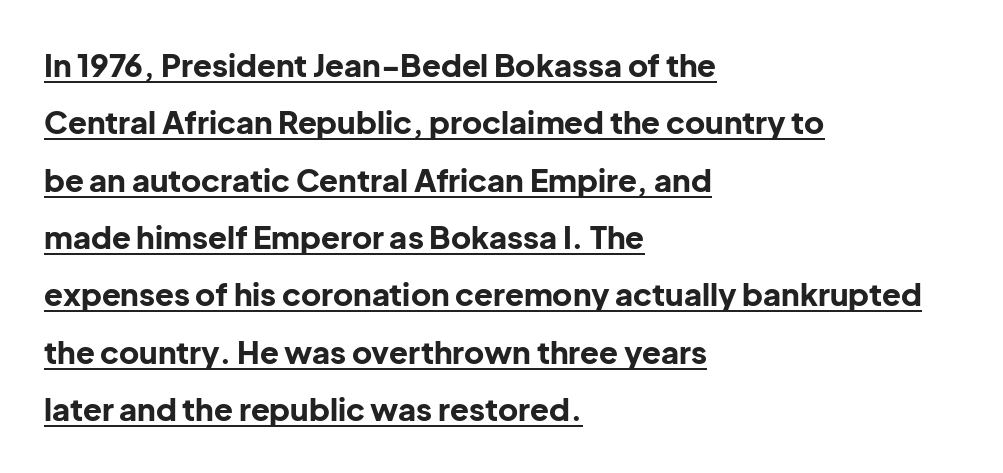
This rendering features underlined lettering. Type style note: lacks serifs. Do the characters align in a grid? No, the font is proportional. The rendering keeps characters at their native spacing. Do the letters lean? They stand straight. A student would call this left alignment; a typographer would say flush left, rag right.
